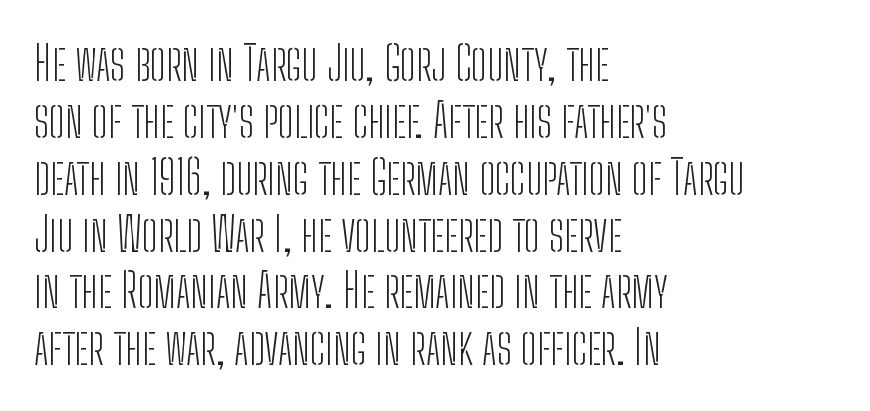
Type without underlining. The line texture is even and compact thanks to regular tracking. Each letter keeps its own natural width here, so spacing adapts to shape. Weight: regular or lighter.
